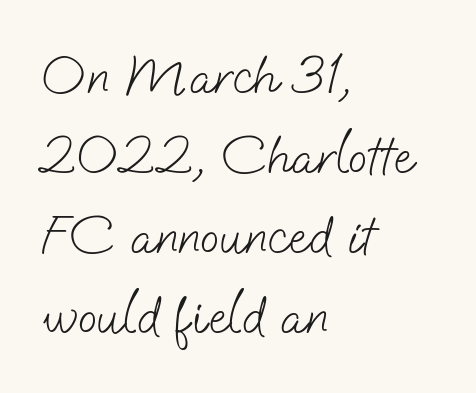
{"serif": "no", "bold": "no", "weight": "light", "width": "normal", "stroke_contrast": "low", "x_height": "small", "monospaced": "no", "underline": "no", "align": "left", "line_spacing": "normal", "line_spacing_ratio": 1.43, "letter_spacing": "normal", "letter_spacing_em": 0.0, "glyph_px": 56}
